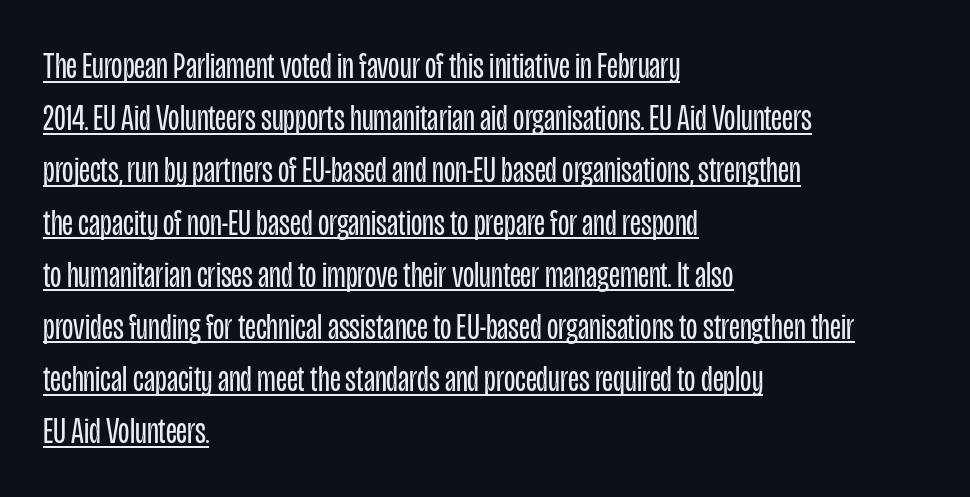
In terms of leading, this rendering sits right in the middle. The cut favours lightness, reaching ordinary text weight at its darkest. Emphasis is given by a line drawn under the lettering. Note the varied advance widths — an 'i' is clearly narrower than an 'm'.
